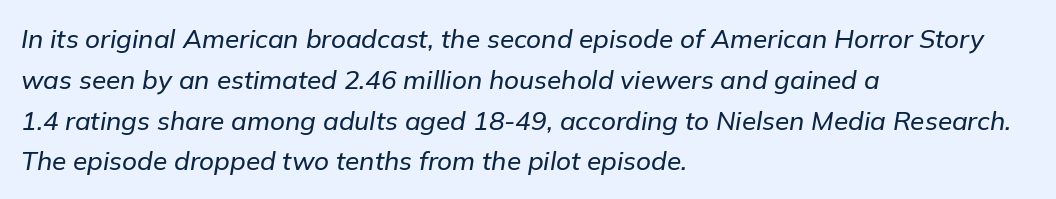
Q: Is the text italic (slanted)? A: Yes, it leans right by about 9 degrees.
Q: Is the text underlined? A: No.
Q: How is the paragraph aligned? A: Left-aligned.
Q: Is the spacing between letters normal or unusually wide? A: Normal.
Q: Is the spacing between lines tight, normal or loose? A: Normal.
